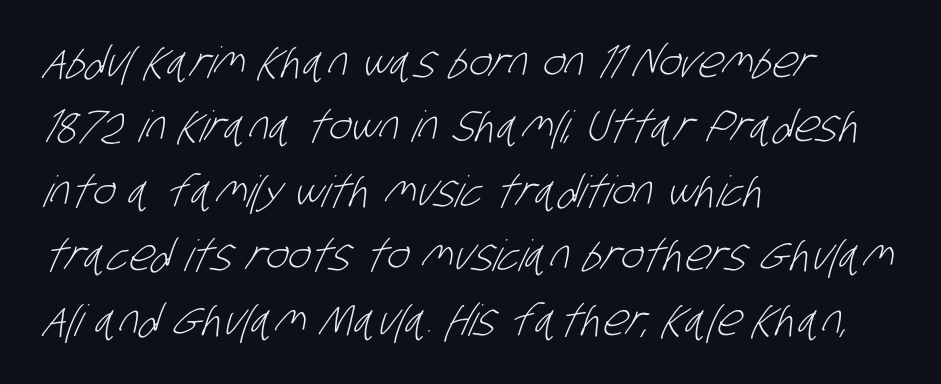
Q: Is the text bold? A: No.
Q: Is the typeface a serif or a sans-serif typeface? A: Sans-serif.
Q: Is the text underlined? A: No.
Q: How is the paragraph aligned? A: Left-aligned.
Q: Is the spacing between letters normal or unusually wide? A: Normal.
Q: Is the spacing between lines tight, normal or loose? A: Normal.
Q: Width (condensed, normal, or wide)? A: Condensed.
Q: Stroke contrast? A: Low.
Q: x-height? A: Large.
Q: Monospaced? A: No.
